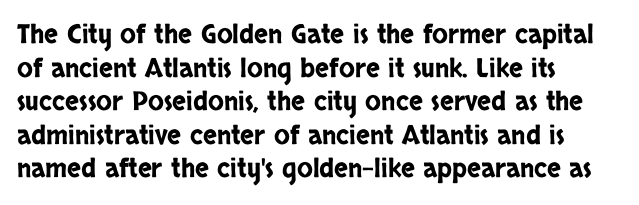
Q: Is the text italic (slanted)? A: No, it is upright.
Q: Is the text underlined? A: No.
Q: How is the paragraph aligned? A: Left-aligned.
Q: Is the spacing between letters normal or unusually wide? A: Normal.
Q: Is the spacing between lines tight, normal or loose? A: Normal.
